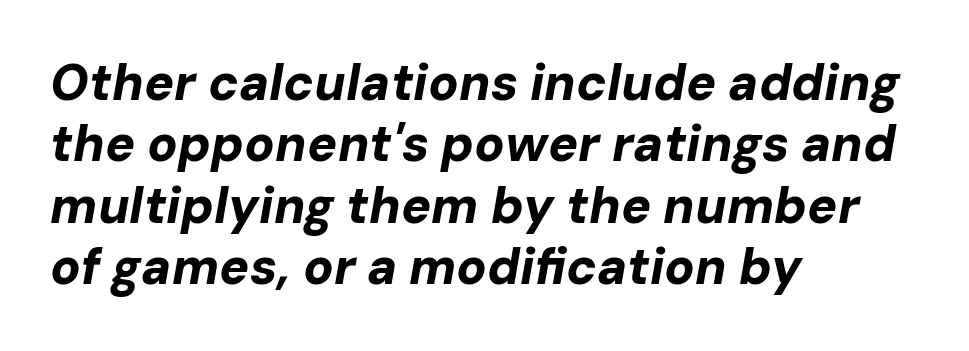
The image shows 50 px bold type, italic (leaning right); set left-aligned, line spacing 1.23x, normal letter spacing, not underlined; low stroke contrast and a medium x-height.
